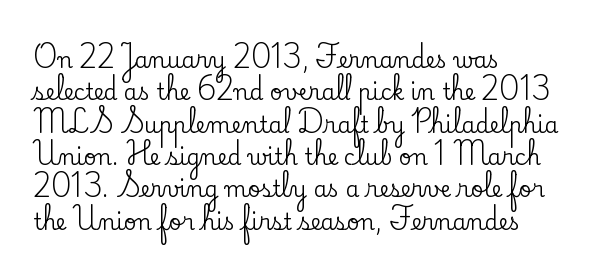
The image shows 22 px text type, upright; set left-aligned, normal line spacing (1.47x), normal letter spacing, not underlined.
